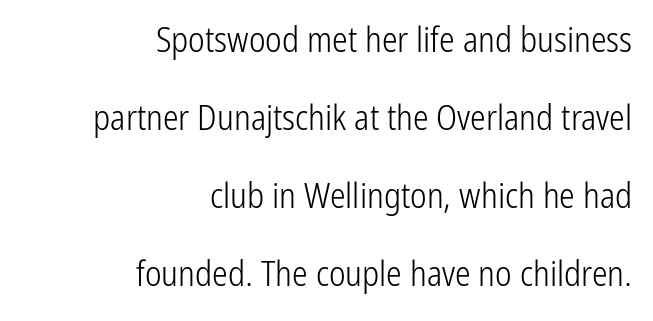
The image shows 35 px light, condensed sans-serif type, upright; set right-aligned, loose line spacing (2.23x), normal letter spacing, not underlined; low stroke contrast and a medium x-height.
